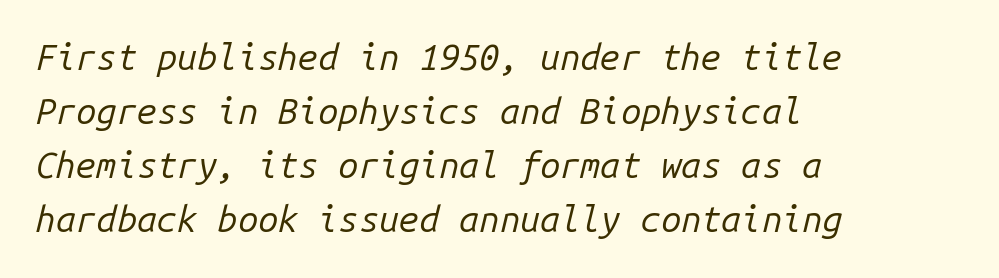
Q: Is the text bold? A: No.
Q: Is the text italic (slanted)? A: Yes, it leans right by about 14 degrees.
Q: Is the text underlined? A: No.
Q: How is the paragraph aligned? A: Left-aligned.
Q: Is the spacing between letters normal or unusually wide? A: Normal.
Q: Is the spacing between lines tight, normal or loose? A: Normal.
Q: Width (condensed, normal, or wide)? A: Normal.
Q: Stroke contrast? A: Low.
Q: x-height? A: Medium.
Q: Monospaced? A: Yes.
